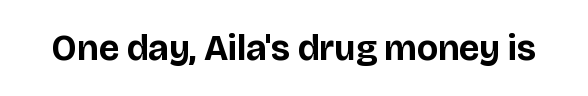
The specimen omits any rule beneath the text block's lines. The glyphs in this specimen are sans serif. If you drew a line through each stem, it would be perfectly vertical. How are the letters spaced? Ordinarily, with no added tracking.
